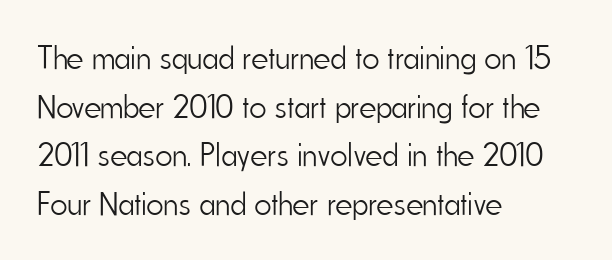
{"serif": "no", "italic": "no", "bold": "no", "weight": "light", "width": "condensed", "stroke_contrast": "low", "x_height": "small", "monospaced": "no", "underline": "no", "align": "left", "line_spacing": "normal", "line_spacing_ratio": 1.47, "letter_spacing": "normal", "letter_spacing_em": 0.0, "glyph_px": 33}
